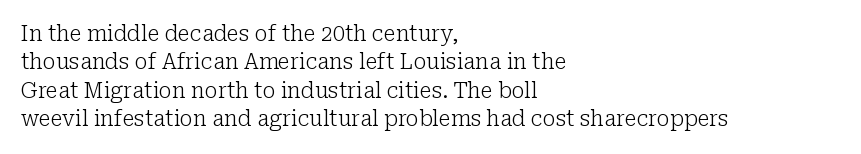
{"italic": "no", "bold": "no", "underline": "no", "align": "left", "line_spacing": "normal", "line_spacing_ratio": 1.35, "letter_spacing": "normal", "letter_spacing_em": 0.0, "glyph_px": 21}
